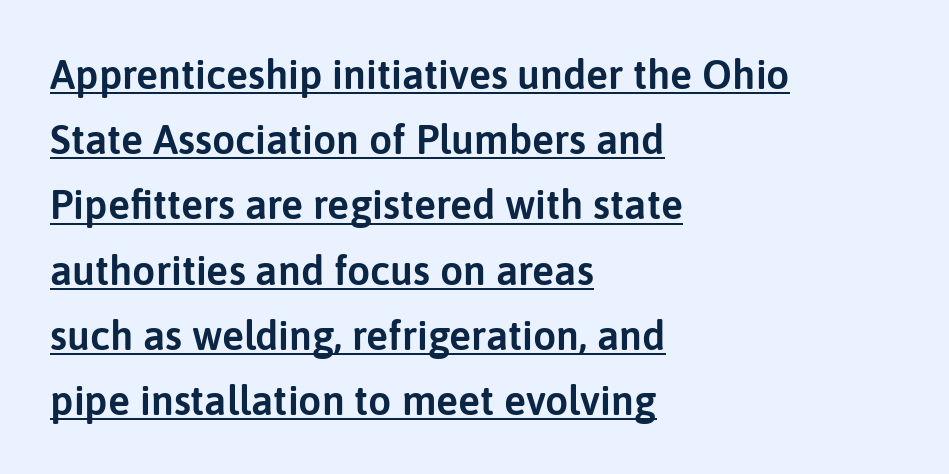
The rendering uses the underline text-decoration. These lines are rendered in a variable-pitch font. Alignment: flush left. No feet cap the strokes, marking this as sans-serif type. The passage shown stacks its lines at a standard gap.
